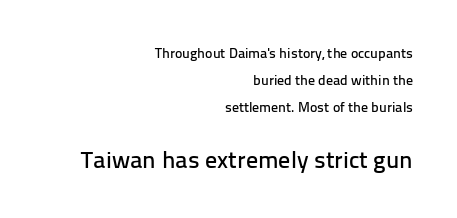
The letters stand straight up with perfectly vertical stems. Does the copy run flush right? Yes — the right margin is perfectly even. Quick note: interline space is abundant. The designer gave the closing block more size than the opening block. Spacing between characters is what you'd get straight out of the box. Descenders are the only things crossing below the line.
